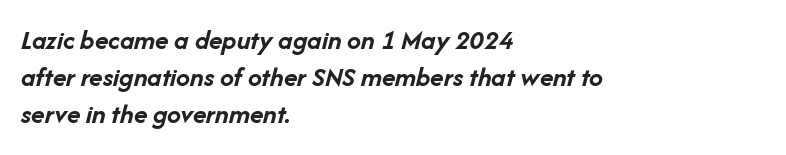
{"italic": "yes", "lean": "right", "slant_degrees": 14, "bold": "yes", "weight": "semibold", "width": "normal", "stroke_contrast": "low", "x_height": "medium", "monospaced": "no", "underline": "no", "align": "left", "line_spacing": "normal", "line_spacing_ratio": 1.33, "letter_spacing": "normal", "letter_spacing_em": 0.0, "glyph_px": 28}
